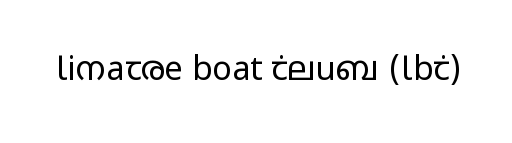
{"serif": "no", "italic": "no", "bold": "no", "weight": "regular", "width": "wide", "stroke_contrast": "low", "x_height": "medium", "monospaced": "no", "underline": "no", "letter_spacing": "normal", "letter_spacing_em": 0.0, "glyph_px": 33}
